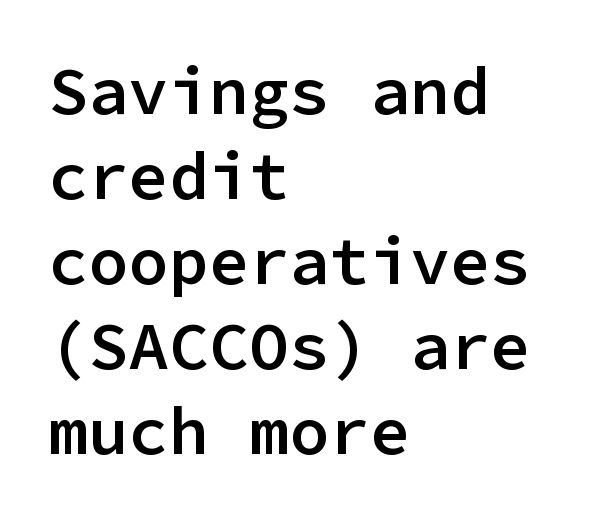
{"serif": "no", "italic": "no", "bold": "semi", "weight": "semibold", "width": "normal", "stroke_contrast": "low", "x_height": "medium", "monospaced": "yes", "underline": "no", "align": "left", "line_spacing": "normal", "line_spacing_ratio": 1.27, "letter_spacing": "normal", "letter_spacing_em": 0.0, "glyph_px": 67}
